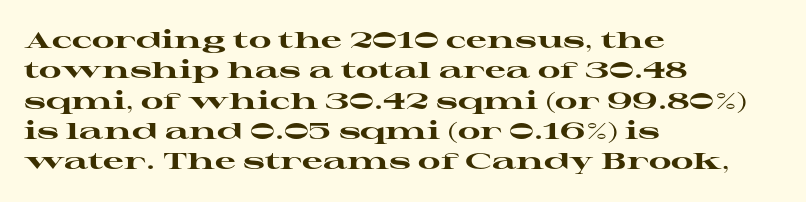
{"italic": "no", "bold": "yes", "underline": "no", "align": "left", "line_spacing": "normal", "line_spacing_ratio": 1.32, "letter_spacing": "normal", "letter_spacing_em": 0.0, "glyph_px": 23}
